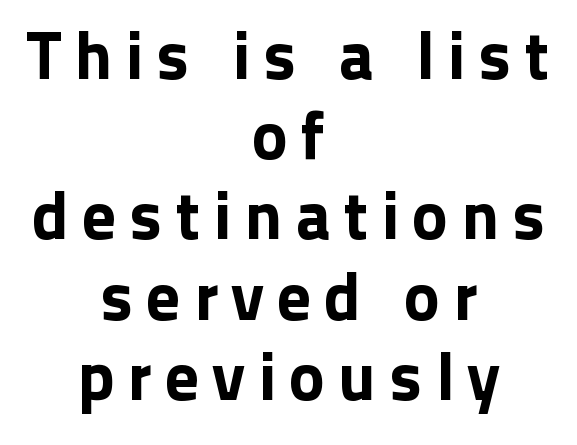
Alignment: centered. The rendering uses natural spacing where letterforms have individual widths. Posture: straight, roman, zero tilt. Nobody drew a line under any word here. The glyphs in this specimen are sans serif.
